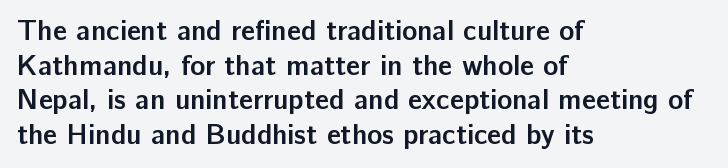
Rendered with straight, roman letterforms. Letterform terminals end flat and unadorned throughout the passage. Set as a true bold cut, around the 700 mark. Line starts are locked; line ends wander. Character widths vary here, with narrow letters taking less room than wide ones.
